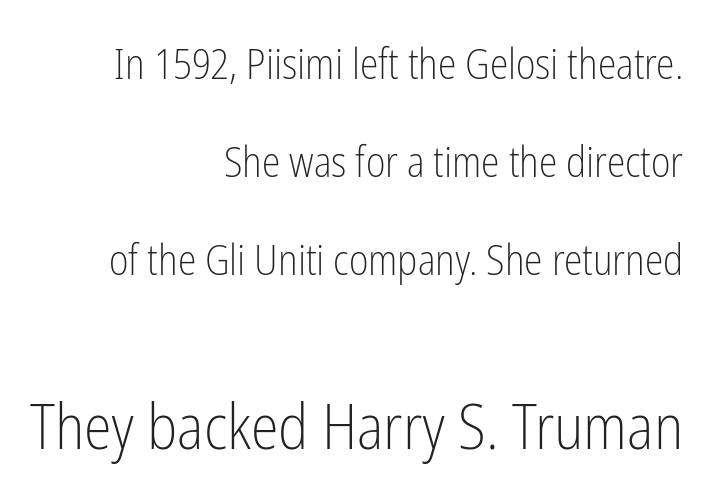
{"serif": "no", "italic": "no", "bold": "no", "weight": "light", "width": "condensed", "stroke_contrast": "low", "x_height": "medium", "monospaced": "no", "underline": "no", "align": "right", "line_spacing": "loose", "line_spacing_ratio": 2.33, "letter_spacing": "normal", "letter_spacing_em": 0.0, "larger_block": "second", "size_ratio": 1.5, "glyph_px": 63}
